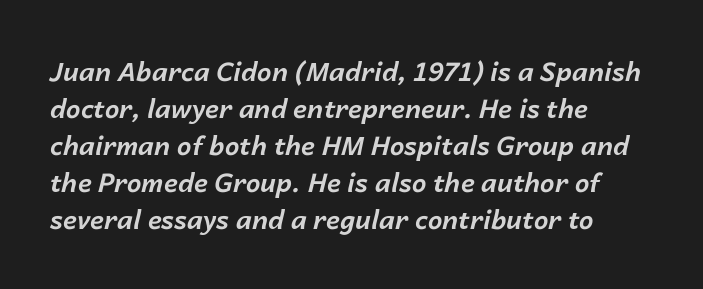
Q: Is the text bold? A: Yes.
Q: Is the text italic (slanted)? A: Yes, it leans right by about 14 degrees.
Q: Is the text underlined? A: No.
Q: How is the paragraph aligned? A: Left-aligned.
Q: Is the spacing between letters normal or unusually wide? A: Normal.
Q: Is the spacing between lines tight, normal or loose? A: Normal.
